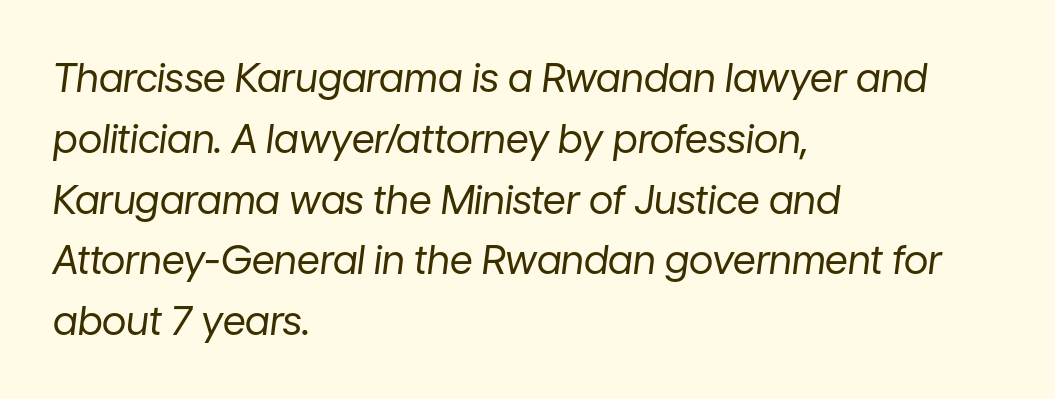
Q: Is the text bold? A: No.
Q: Is the text italic (slanted)? A: Yes, it leans right by about 7 degrees.
Q: Is the text underlined? A: No.
Q: How is the paragraph aligned? A: Left-aligned.
Q: Is the spacing between letters normal or unusually wide? A: Normal.
Q: Is the spacing between lines tight, normal or loose? A: Normal.
Q: Width (condensed, normal, or wide)? A: Normal.
Q: Stroke contrast? A: Low.
Q: x-height? A: Medium.
Q: Monospaced? A: No.
